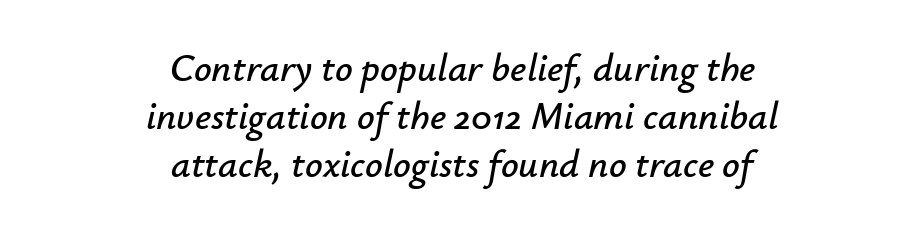
The image shows 39 px text type, italic (leaning right); set centered, line spacing 1.23x, normal letter spacing, not underlined; low stroke contrast and a small x-height.
